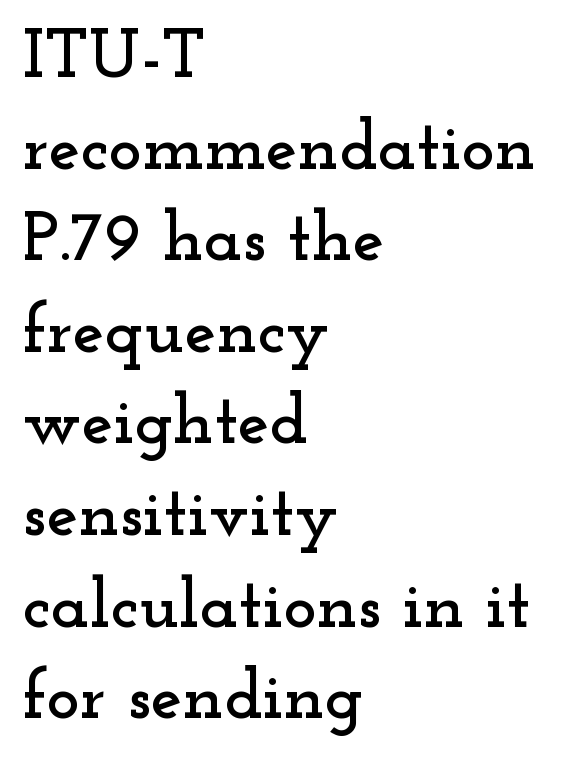
Q: Is the text italic (slanted)? A: No, it is upright.
Q: Is the typeface a serif or a sans-serif typeface? A: Serif.
Q: Is the text underlined? A: No.
Q: How is the paragraph aligned? A: Left-aligned.
Q: Is the spacing between letters normal or unusually wide? A: Normal.
Q: Is the spacing between lines tight, normal or loose? A: Normal.
Q: Width (condensed, normal, or wide)? A: Wide.
Q: Stroke contrast? A: Low.
Q: x-height? A: Small.
Q: Monospaced? A: No.
